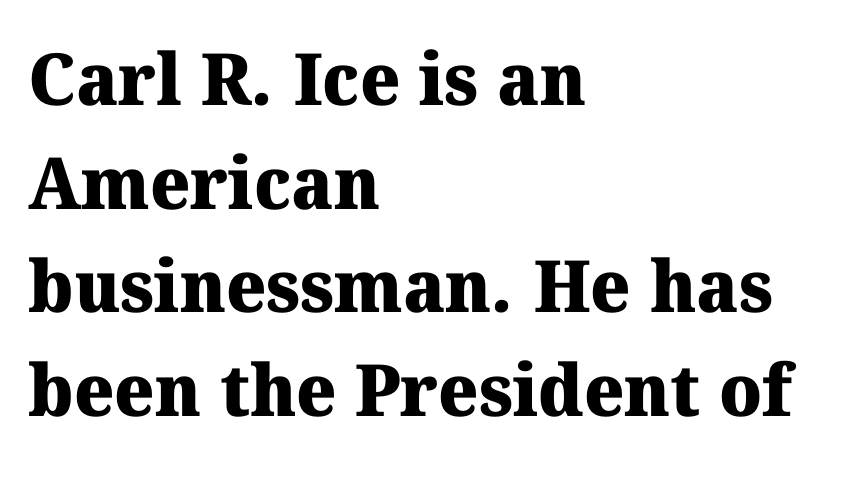
Q: Is the text bold? A: Yes.
Q: Is the typeface a serif or a sans-serif typeface? A: Serif.
Q: Is the text underlined? A: No.
Q: How is the paragraph aligned? A: Left-aligned.
Q: Is the spacing between letters normal or unusually wide? A: Normal.
Q: Is the spacing between lines tight, normal or loose? A: Normal.
Q: Width (condensed, normal, or wide)? A: Normal.
Q: Stroke contrast? A: Medium.
Q: x-height? A: Medium.
Q: Monospaced? A: No.
